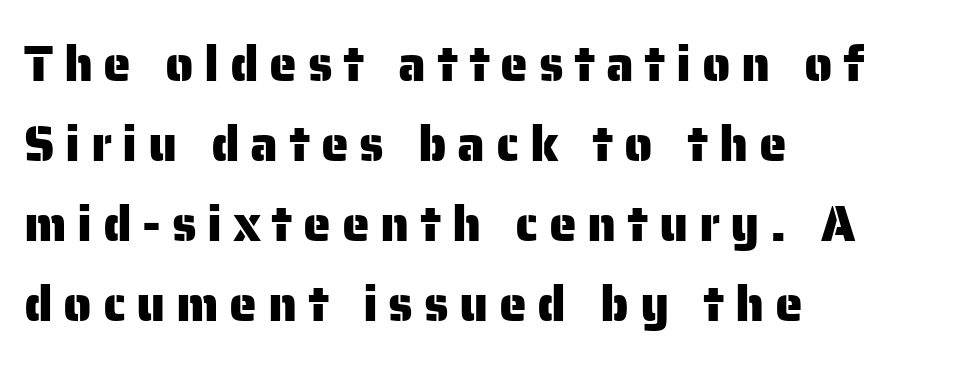
The image shows 50 px sans-serif type, upright; set left-aligned, normal line spacing (1.6x), unusually wide letter spacing (+0.21 em), not underlined; low stroke contrast and a medium x-height.
